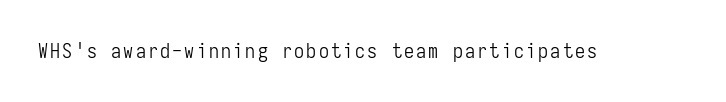
The image shows 20 px text type, upright; set not underlined.
